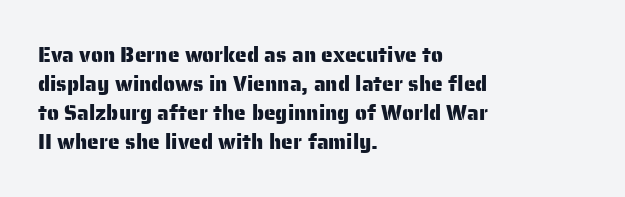
{"italic": "no", "underline": "no", "align": "left", "line_spacing": "normal", "line_spacing_ratio": 1.38, "letter_spacing": "normal", "letter_spacing_em": 0.0, "glyph_px": 21}
